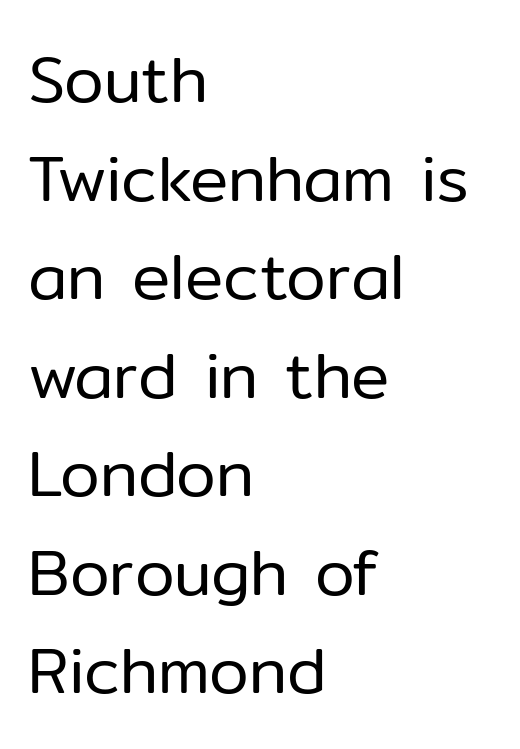
Q: Is the text bold? A: No.
Q: Is the text italic (slanted)? A: No, it is upright.
Q: Is the typeface a serif or a sans-serif typeface? A: Sans-serif.
Q: Is the text underlined? A: No.
Q: How is the paragraph aligned? A: Left-aligned.
Q: Is the spacing between letters normal or unusually wide? A: Normal.
Q: Is the spacing between lines tight, normal or loose? A: Normal.
Q: Width (condensed, normal, or wide)? A: Normal.
Q: Stroke contrast? A: Low.
Q: x-height? A: Medium.
Q: Monospaced? A: No.
